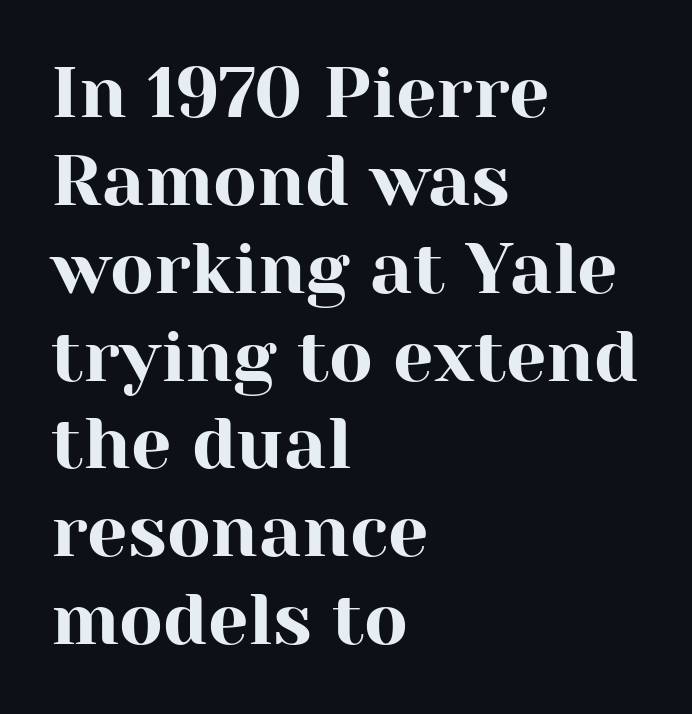
Left-aligned paragraph, ragged on the right. Posture: upright roman. The space directly below the letters is spotless. Caption: standard tracking, unaltered.
